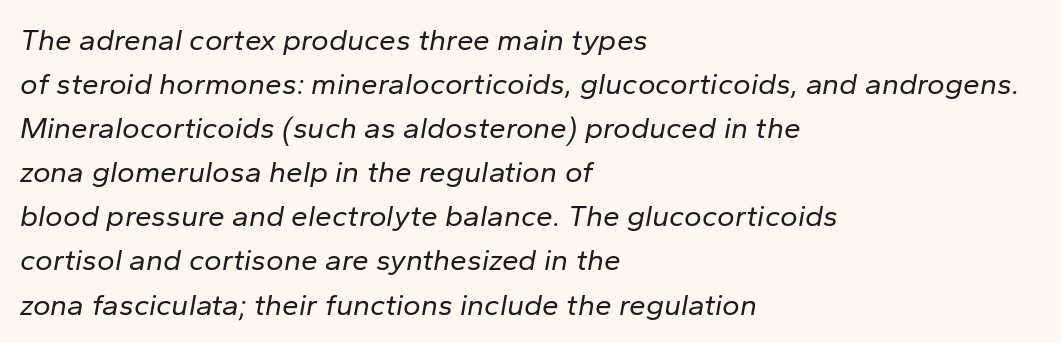
{"italic": "yes", "lean": "right", "slant_degrees": 10, "bold": "no", "weight": "regular", "width": "normal", "stroke_contrast": "low", "x_height": "medium", "monospaced": "no", "underline": "no", "align": "left", "line_spacing": "normal", "line_spacing_ratio": 1.47, "letter_spacing": "normal", "letter_spacing_em": 0.0, "glyph_px": 30}
